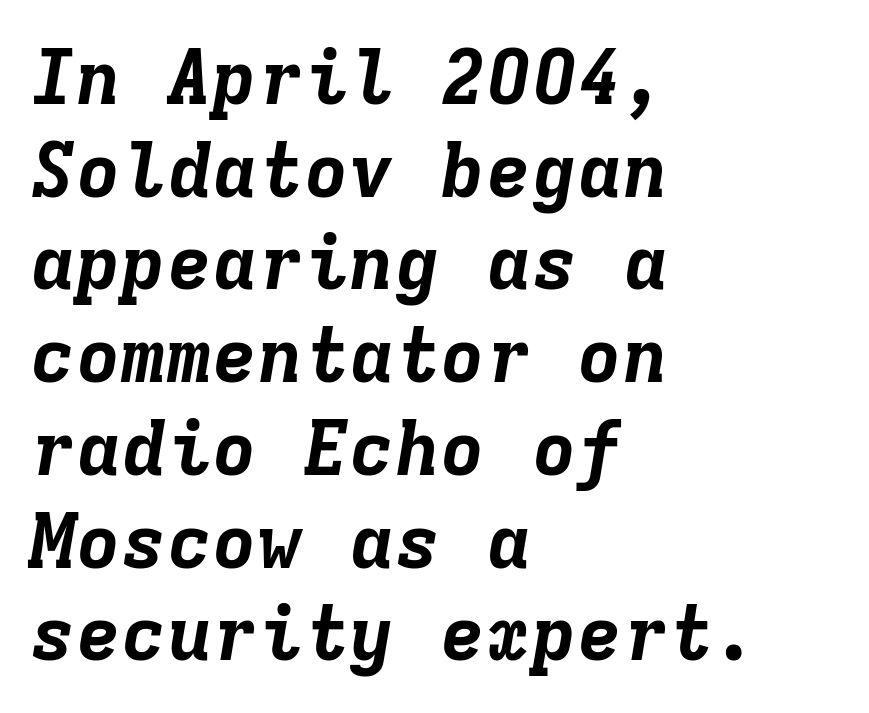
Q: Is the text bold? A: Yes.
Q: Is the text italic (slanted)? A: Yes, it leans right by about 9 degrees.
Q: Is the text underlined? A: No.
Q: How is the paragraph aligned? A: Left-aligned.
Q: Is the spacing between letters normal or unusually wide? A: Normal.
Q: Width (condensed, normal, or wide)? A: Normal.
Q: Stroke contrast? A: Low.
Q: x-height? A: Medium.
Q: Monospaced? A: Yes.
